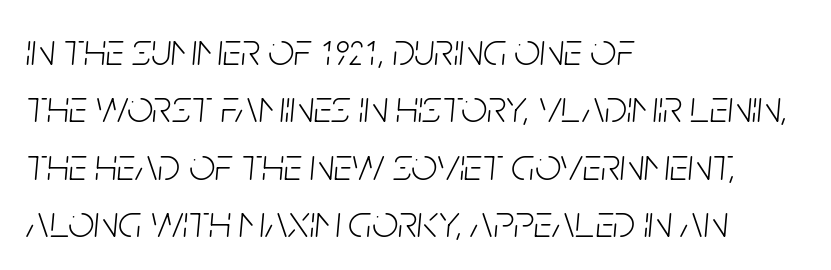
{"italic": "yes", "lean": "right", "slant_degrees": 5, "bold": "no", "weight": "light", "width": "condensed", "stroke_contrast": "low", "x_height": "large", "monospaced": "no", "underline": "no", "align": "left", "line_spacing": "normal", "line_spacing_ratio": 1.25, "letter_spacing": "normal", "letter_spacing_em": 0.0, "glyph_px": 46}
